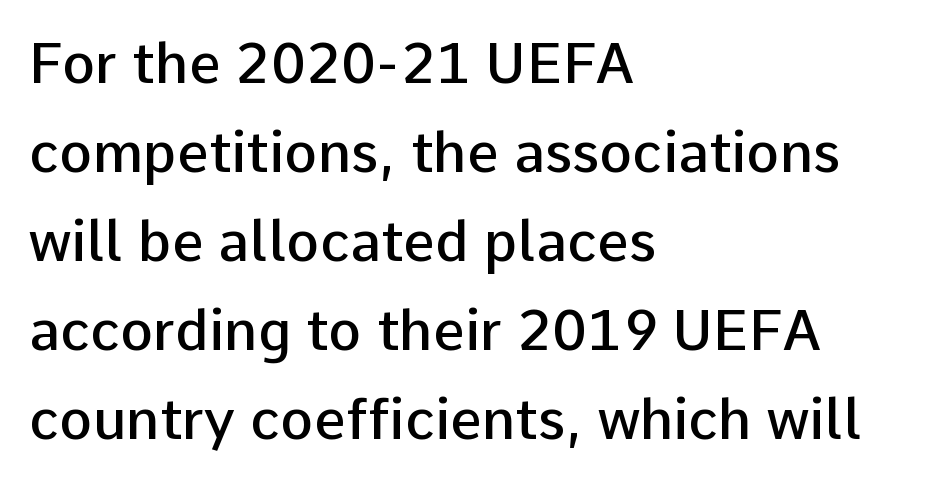
Compared with an ordinary text face, these strokes are moderately heavier — a semibold. The typesetter chose a ragged-right arrangement here. Tall strokes in this sample are plumb rather than angled. I'd call this a sans setting — the letters go barefoot. These lines sit exactly where default settings would place them. The passage shown is typed in a proportional face where columns would drift.
